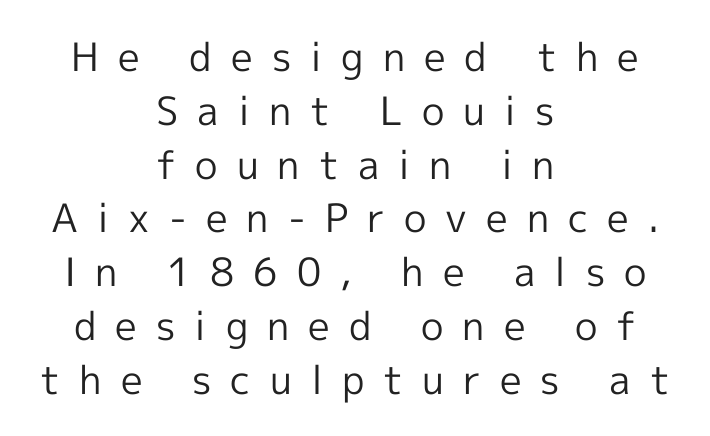
Q: Is the text bold? A: No.
Q: Is the text italic (slanted)? A: No, it is upright.
Q: Is the typeface a serif or a sans-serif typeface? A: Sans-serif.
Q: Is the text underlined? A: No.
Q: How is the paragraph aligned? A: Centered.
Q: Is the spacing between letters normal or unusually wide? A: Unusually wide.
Q: Is the spacing between lines tight, normal or loose? A: Normal.
Q: Width (condensed, normal, or wide)? A: Normal.
Q: x-height? A: Medium.
Q: Monospaced? A: No.
